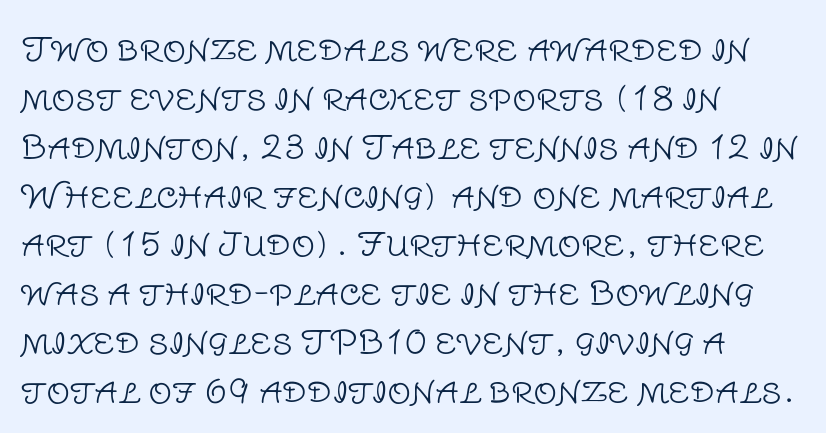
Q: Is the text bold? A: No.
Q: Is the text italic (slanted)? A: Yes.
Q: Is the typeface a serif or a sans-serif typeface? A: Sans-serif.
Q: Is the text underlined? A: No.
Q: How is the paragraph aligned? A: Left-aligned.
Q: Is the spacing between letters normal or unusually wide? A: Normal.
Q: Is the spacing between lines tight, normal or loose? A: Normal.
Q: Width (condensed, normal, or wide)? A: Normal.
Q: Stroke contrast? A: Low.
Q: x-height? A: Large.
Q: Monospaced? A: No.
